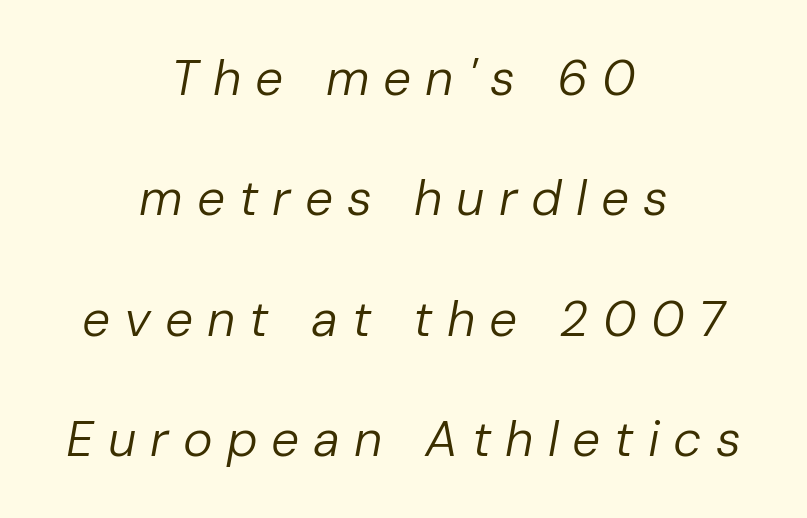
Any mark beneath the type? The region is blank. A typesetter would call this leading open, well beyond the default. Each stroke keeps to a modest, everyday thickness or less. Looks like regular typesetting: each glyph gets only the width it needs. Layout note: lines centered. Inter-character spacing is expanded well beyond the font's built-in metrics.
